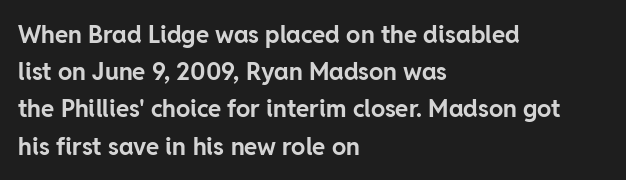
Q: Is the text bold? A: Yes.
Q: Is the text italic (slanted)? A: No, it is upright.
Q: Is the text underlined? A: No.
Q: How is the paragraph aligned? A: Left-aligned.
Q: Is the spacing between letters normal or unusually wide? A: Normal.
Q: Is the spacing between lines tight, normal or loose? A: Normal.
